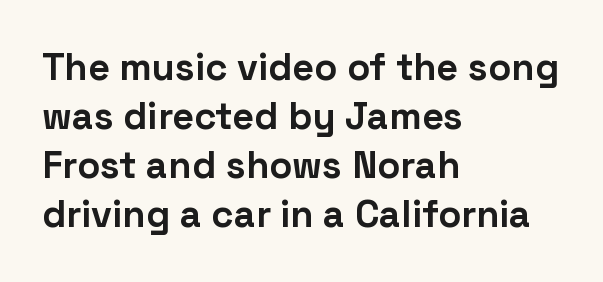
Q: Is the text bold? A: Yes.
Q: Is the text italic (slanted)? A: No, it is upright.
Q: Is the typeface a serif or a sans-serif typeface? A: Sans-serif.
Q: Is the text underlined? A: No.
Q: How is the paragraph aligned? A: Left-aligned.
Q: Is the spacing between letters normal or unusually wide? A: Normal.
Q: Is the spacing between lines tight, normal or loose? A: Normal.
Q: Width (condensed, normal, or wide)? A: Normal.
Q: Stroke contrast? A: Low.
Q: x-height? A: Medium.
Q: Monospaced? A: No.
